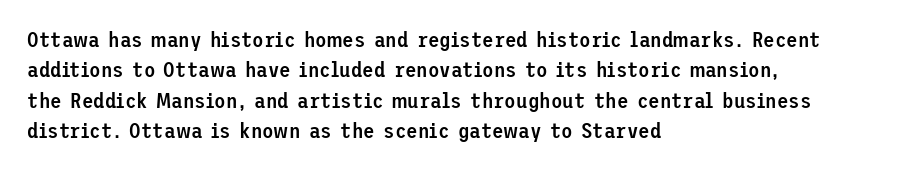
Inter-character spacing is left at the font's built-in metrics. Posture: straight, roman, zero tilt. These lines carry some extra weight — a demibold, not a full bold. The paragraph has a hard left edge and a soft right edge. Regular leading. Decoration check: the copy has no underline.
